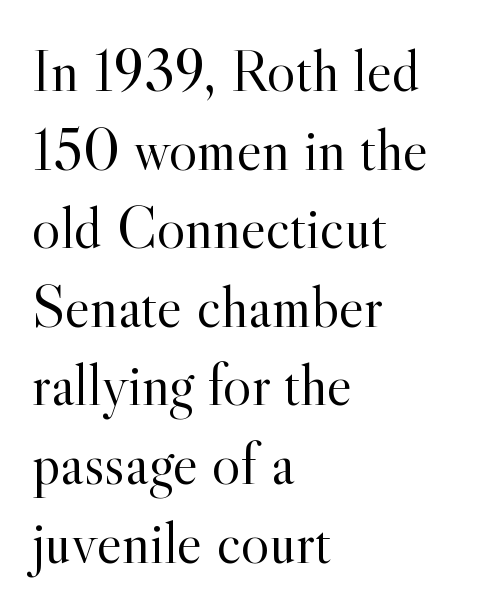
Rendered with straight, roman letterforms. Compared with a typical body face, this is equally light or lighter still. The lines in this sample share a left origin and differ only in where they stop. The space beneath each line is pristine and unruled. Characters follow at the spacing the type designer built in. Looks like regular typesetting: each glyph gets only the width it needs.
